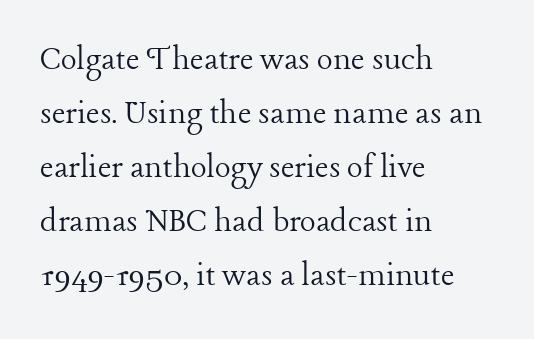
Letterform terminals end in serifs throughout the passage. The gaps between neighbouring characters are ordinary and unremarkable. This rendering features lettering with no underline. Think of a printed novel: that variable character pitch is what you see here. Line beginnings align vertically; line endings do not. Stem width sits at or under what a default text font uses.
